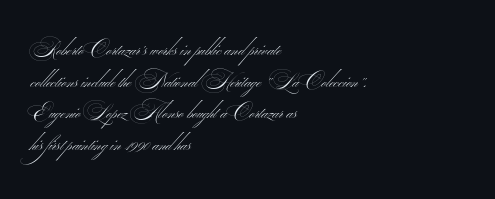
{"bold": "no", "underline": "no", "align": "left", "line_spacing": "normal", "line_spacing_ratio": 1.51, "letter_spacing": "normal", "letter_spacing_em": 0.0, "glyph_px": 21}
